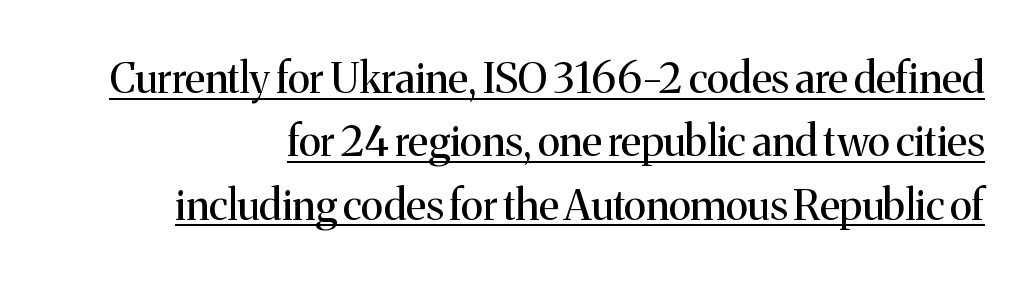
Is the stroke heavy? The answer is a plain regular-or-lighter. You can see a thin bar hugging the bottom of the glyphs. The letters stand straight up with perfectly vertical stems. Do the characters align in a grid? No, the font is proportional. If you measured baseline to baseline, you'd find a middling distance.
